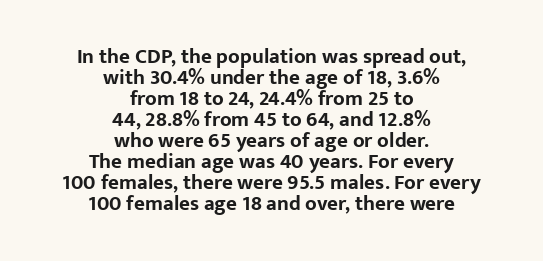
Closely set lines give the paragraph a compact silhouette. The face used here is rendered with its standard letterfit. A dark, heavy texture on the line: the type is bold. Caption: multi-line text, centered on the measure. If you drew a line through each stem, it would be perfectly vertical.
